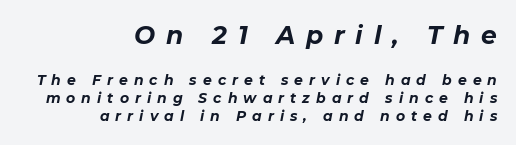
The image shows 25 px bold type, italic (leaning right); set right-aligned, normal line spacing (1.29x), unusually wide letter spacing (+0.43 em), not underlined; the first (top) block is 1.79x larger.
